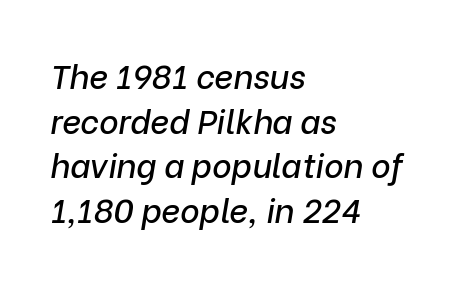
You can tell it's italic because the verticals aren't actually vertical. Glance below the letters and you will spot only blank space. A typesetter would call this leading conventional body-copy spacing. Nothing unusual about the tracking: characters are spaced as the font intends. This sample has the flowing, uneven cadence of proportional lettering. Line starts are locked; line ends wander.
